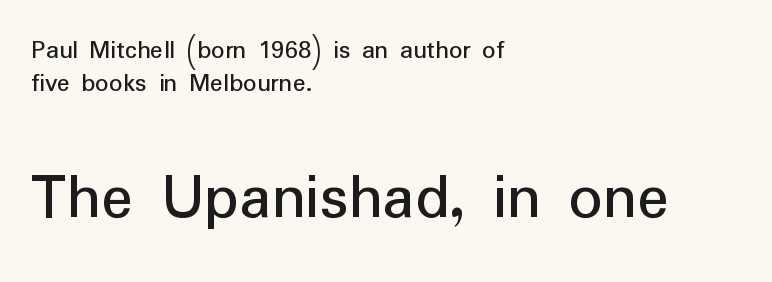
{"serif": "no", "italic": "no", "bold": "no", "weight": "regular", "width": "normal", "stroke_contrast": "low", "x_height": "medium", "monospaced": "no", "underline": "no", "align": "left", "line_spacing_ratio": 1.22, "letter_spacing": "normal", "letter_spacing_em": 0.0, "larger_block": "second", "size_ratio": 2.48, "glyph_px": 67}
